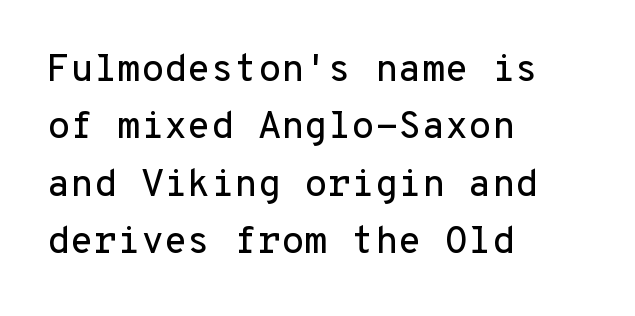
Q: Is the text italic (slanted)? A: No, it is upright.
Q: Is the typeface a serif or a sans-serif typeface? A: Sans-serif.
Q: Is the text underlined? A: No.
Q: How is the paragraph aligned? A: Left-aligned.
Q: Is the spacing between letters normal or unusually wide? A: Normal.
Q: Is the spacing between lines tight, normal or loose? A: Normal.
Q: Width (condensed, normal, or wide)? A: Normal.
Q: Stroke contrast? A: Low.
Q: x-height? A: Medium.
Q: Monospaced? A: Yes.
